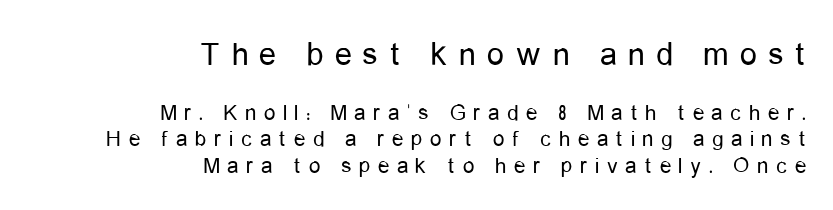
Q: Is the text bold? A: No.
Q: Is the text italic (slanted)? A: No, it is upright.
Q: Is the typeface a serif or a sans-serif typeface? A: Sans-serif.
Q: Is the text underlined? A: No.
Q: How is the paragraph aligned? A: Right-aligned.
Q: Is the spacing between letters normal or unusually wide? A: Unusually wide.
Q: Which block of text is set in a larger size, the first (top) or the second (bottom)? A: The first (top) one.
Q: Width (condensed, normal, or wide)? A: Condensed.
Q: Stroke contrast? A: Low.
Q: x-height? A: Medium.
Q: Monospaced? A: No.
